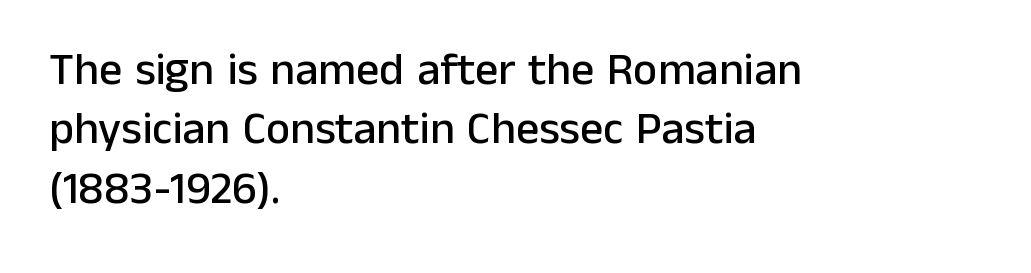
Is the letter spacing exaggerated? No — it looks like the ordinary default. One glance says typical: line gaps are just what's usual. Here the designer chose a conventional face with non-uniform glyph widths. Clear beneath every line of the passage. Where is the straight margin? On the left. The lettering holds an erect, upright posture throughout.
